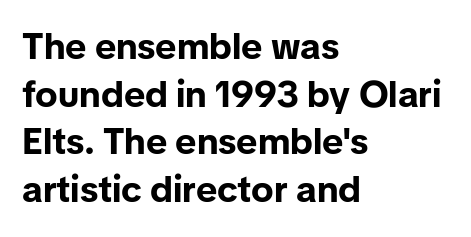
The type sits square on the baseline with zero lean. Is the type bold? Yes — the strokes are clearly thick and heavy. The rows are spaced the way most documents space them. Nope, no serifs anywhere on these letters.
